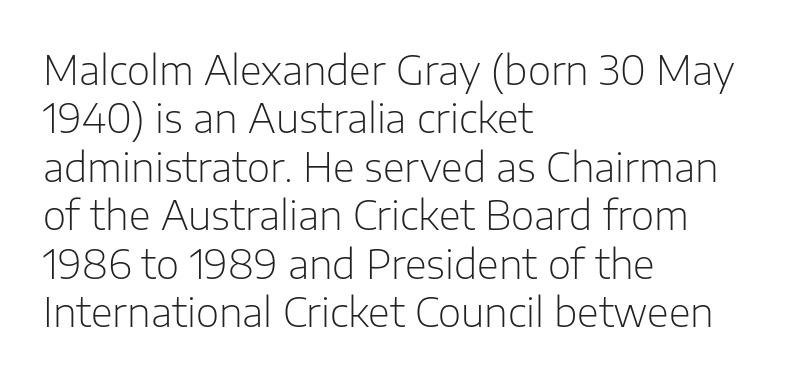
This sample uses plain, unmodified letter spacing. Varying glyph widths throughout — classic text-font behaviour. Classification — sans serif. The lettering holds an erect, upright posture throughout. The letters look calm and open, with moderate or lighter stems. The compositor pushed each line to the left boundary.
